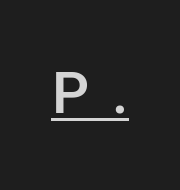
The image shows 58 px semibold sans-serif type, upright; set unusually wide letter spacing (+0.39 em), underlined; low stroke contrast and a medium x-height.
